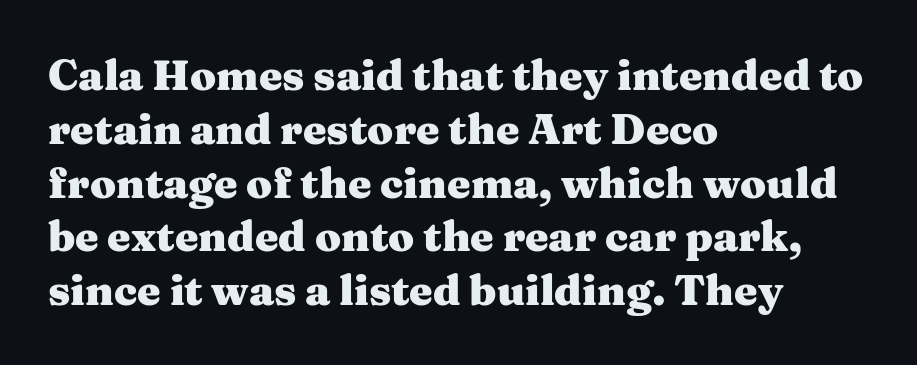
{"serif": "yes", "italic": "no", "bold": "yes", "weight": "heavy", "width": "wide", "stroke_contrast": "medium", "x_height": "medium", "monospaced": "no", "underline": "no", "align": "left", "line_spacing": "normal", "line_spacing_ratio": 1.28, "letter_spacing": "normal", "letter_spacing_em": 0.0, "glyph_px": 42}
